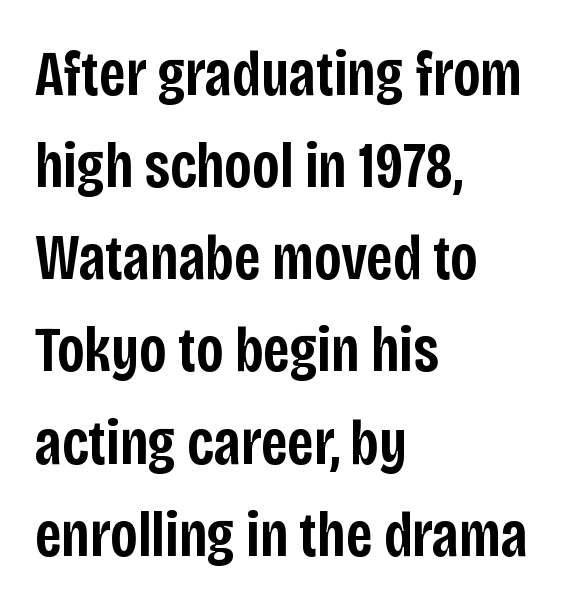
Q: Is the text bold? A: Semi-bold.
Q: Is the text italic (slanted)? A: No, it is upright.
Q: Is the typeface a serif or a sans-serif typeface? A: Sans-serif.
Q: Is the text underlined? A: No.
Q: How is the paragraph aligned? A: Left-aligned.
Q: Is the spacing between letters normal or unusually wide? A: Normal.
Q: Is the spacing between lines tight, normal or loose? A: Normal.
Q: Width (condensed, normal, or wide)? A: Condensed.
Q: Stroke contrast? A: Low.
Q: x-height? A: Large.
Q: Monospaced? A: No.
